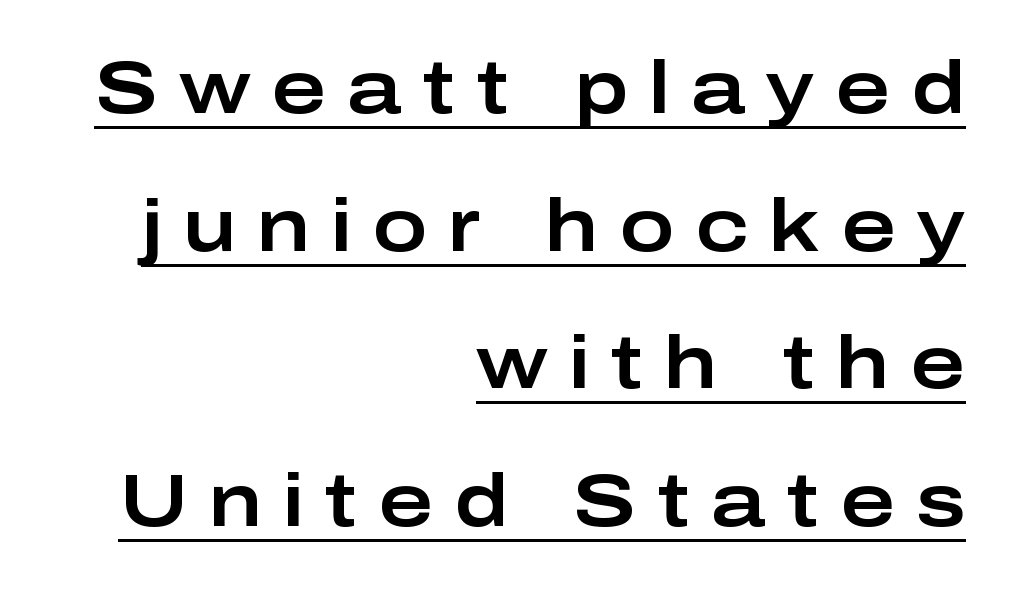
Q: Is the text italic (slanted)? A: No, it is upright.
Q: Is the typeface a serif or a sans-serif typeface? A: Sans-serif.
Q: Is the text underlined? A: Yes.
Q: How is the paragraph aligned? A: Right-aligned.
Q: Is the spacing between letters normal or unusually wide? A: Unusually wide.
Q: Width (condensed, normal, or wide)? A: Wide.
Q: Stroke contrast? A: Low.
Q: x-height? A: Medium.
Q: Monospaced? A: No.
